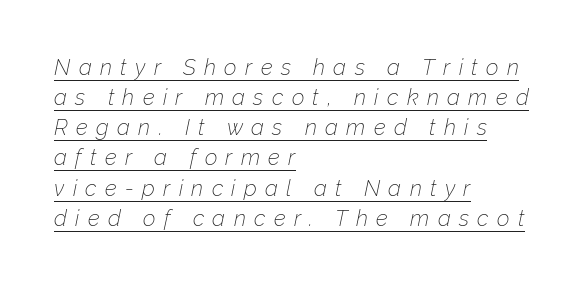
{"italic": "yes", "lean": "right", "slant_degrees": 12, "bold": "no", "underline": "yes", "align": "left", "line_spacing": "normal", "line_spacing_ratio": 1.37, "letter_spacing": "wide", "letter_spacing_em": 0.38, "glyph_px": 22}
